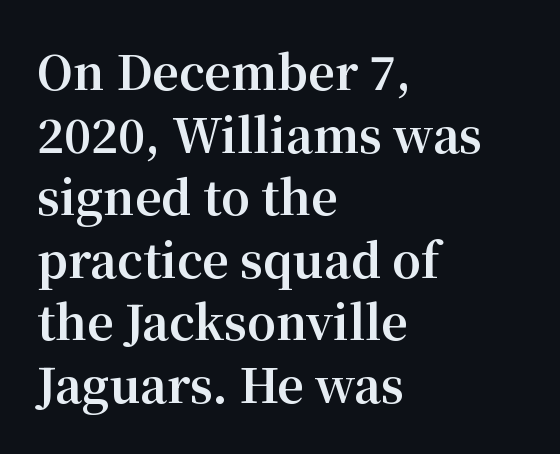
A clean baseline with only descenders dipping below it. The rendering anchors every line to the left-hand side. Thick stems and heavy bowls — unmistakably bold. Looks like regular typesetting: each glyph gets only the width it needs. In terms of posture, this sample is upright. The face used here is seriffed, in the tradition of book romans.
